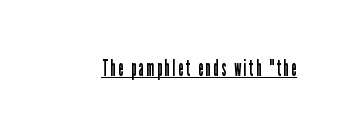
Upright lettering throughout. Honestly, the underline is the first thing you notice here. Vertical stems look standard width or narrower in stroke.
